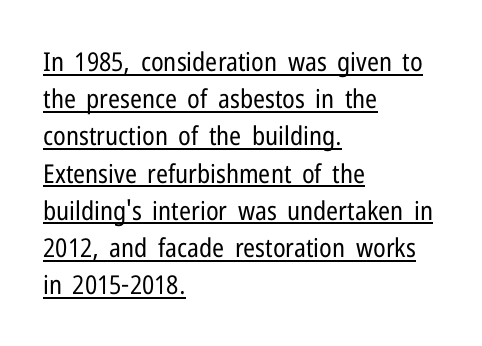
The image shows 26 px text type, upright; set left-aligned, normal line spacing (1.43x), normal letter spacing, underlined.
